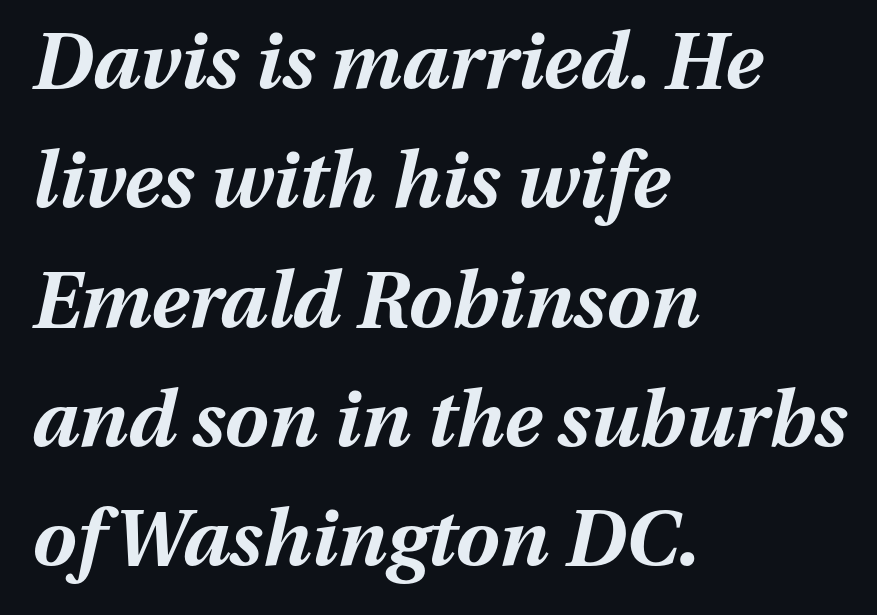
Q: Is the text bold? A: Yes.
Q: Is the text italic (slanted)? A: Yes, it leans right by about 13 degrees.
Q: Is the text underlined? A: No.
Q: How is the paragraph aligned? A: Left-aligned.
Q: Is the spacing between letters normal or unusually wide? A: Normal.
Q: Is the spacing between lines tight, normal or loose? A: Normal.
Q: Width (condensed, normal, or wide)? A: Normal.
Q: Stroke contrast? A: Medium.
Q: x-height? A: Medium.
Q: Monospaced? A: No.
